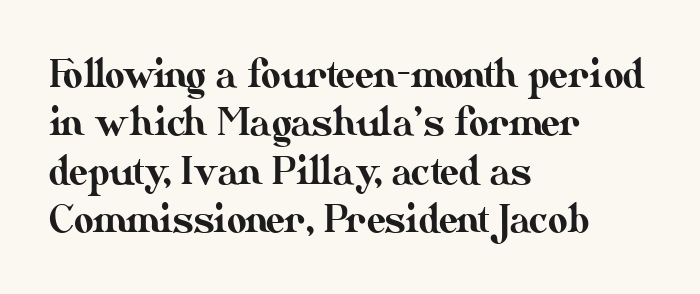
You could not count columns in this text — the font is proportionally spaced. Where is the straight margin? On the left. Short note: letters normally spaced. Clear beneath every line of the passage. Horizontal bands of white between lines are of average thickness. When letters stand straight like this, we call the style roman or upright.
